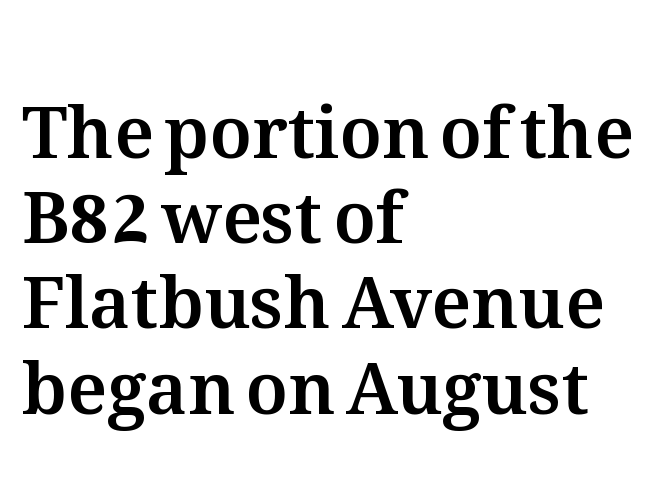
{"italic": "no", "width": "normal", "stroke_contrast": "medium", "x_height": "medium", "monospaced": "no", "underline": "no", "align": "left", "line_spacing_ratio": 1.2, "letter_spacing": "normal", "letter_spacing_em": 0.0, "glyph_px": 71}
